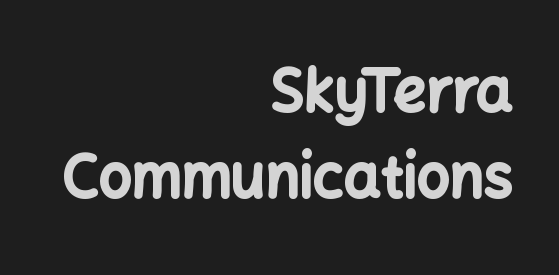
Q: Is the text bold? A: Yes.
Q: Is the text italic (slanted)? A: No, it is upright.
Q: Is the typeface a serif or a sans-serif typeface? A: Sans-serif.
Q: Is the text underlined? A: No.
Q: How is the paragraph aligned? A: Right-aligned.
Q: Is the spacing between letters normal or unusually wide? A: Normal.
Q: Is the spacing between lines tight, normal or loose? A: Normal.
Q: Width (condensed, normal, or wide)? A: Normal.
Q: Stroke contrast? A: Low.
Q: x-height? A: Medium.
Q: Monospaced? A: No.
